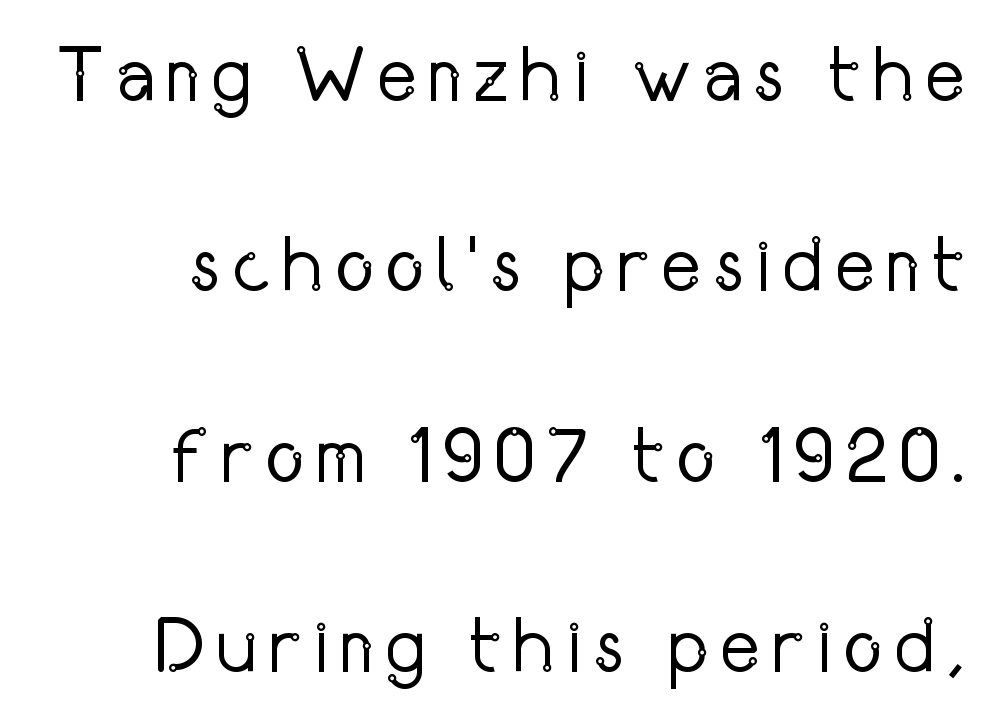
Q: Is the text bold? A: No.
Q: Is the text italic (slanted)? A: No, it is upright.
Q: Is the typeface a serif or a sans-serif typeface? A: Sans-serif.
Q: Is the text underlined? A: No.
Q: Is the spacing between lines tight, normal or loose? A: Loose.
Q: Width (condensed, normal, or wide)? A: Condensed.
Q: Stroke contrast? A: Low.
Q: x-height? A: Medium.
Q: Monospaced? A: No.
